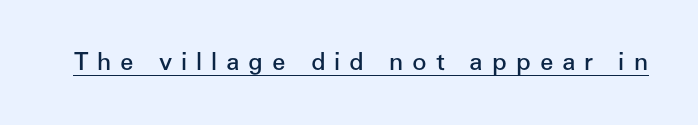
The image shows 24 px text type, upright; set unusually wide letter spacing (+0.37 em), underlined.
